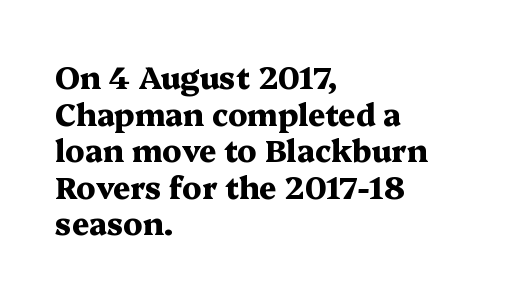
The image shows 30 px heavy, wide serif type, upright; set left-aligned, line spacing 1.22x, normal letter spacing, not underlined; medium stroke contrast and a medium x-height.
